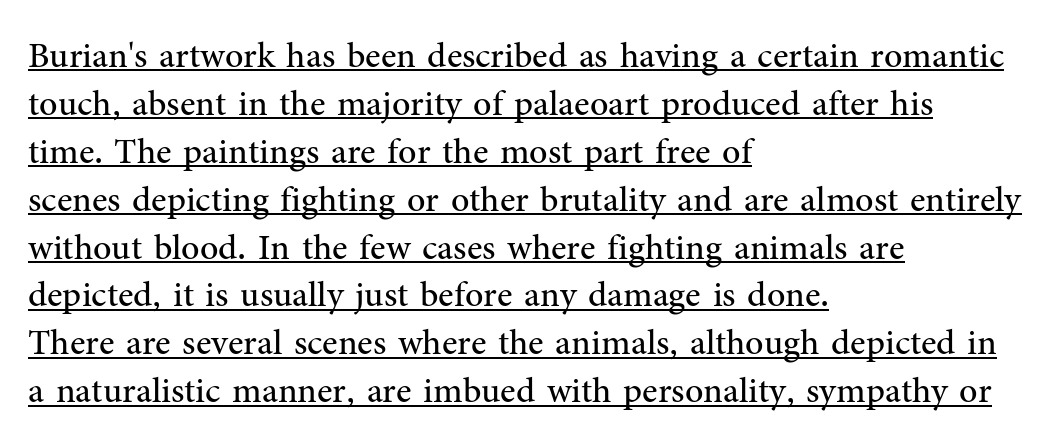
Regarding serifs, this sample has them. Casual observation: everything's shoved over to the left. Bold? No — there's no thickening of the strokes. Is there much room between lines? A standard amount, neither cramped nor airy. The rendering uses natural spacing where letterforms have individual widths.
